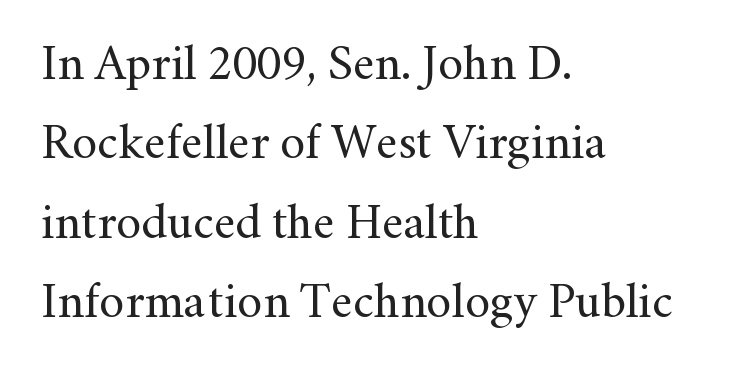
{"serif": "yes", "italic": "no", "bold": "no", "weight": "regular", "width": "normal", "stroke_contrast": "medium", "x_height": "small", "monospaced": "no", "underline": "no", "align": "left", "line_spacing": "normal", "line_spacing_ratio": 1.59, "letter_spacing": "normal", "letter_spacing_em": 0.0, "glyph_px": 50}
